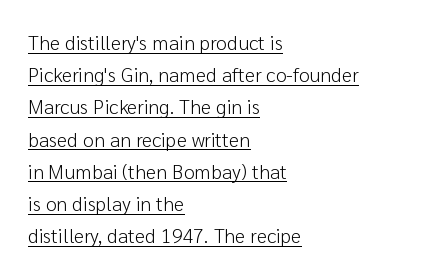
Q: Is the text bold? A: No.
Q: Is the text italic (slanted)? A: No, it is upright.
Q: Is the text underlined? A: Yes.
Q: How is the paragraph aligned? A: Left-aligned.
Q: Is the spacing between letters normal or unusually wide? A: Normal.
Q: Is the spacing between lines tight, normal or loose? A: Normal.
